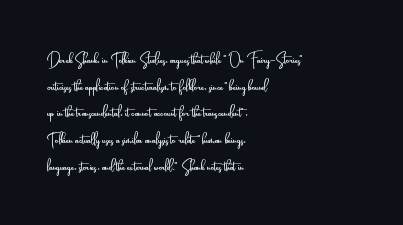
Summary of weight: not heavy and not bold. The vertical gap from one line to the next is medium. The type is set solid horizontally, with unmodified tracking. The paragraph shown leans on its left margin. The gap between lines stays unmarked.
